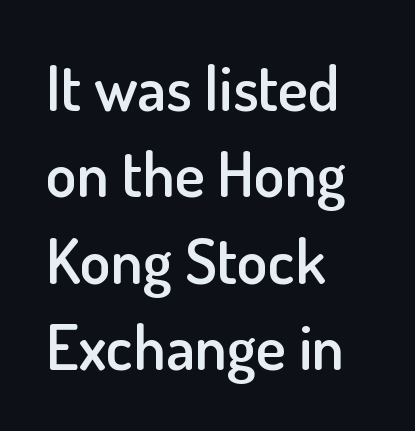
Q: Is the text bold? A: Semi-bold.
Q: Is the text italic (slanted)? A: No, it is upright.
Q: Is the typeface a serif or a sans-serif typeface? A: Sans-serif.
Q: Is the text underlined? A: No.
Q: How is the paragraph aligned? A: Left-aligned.
Q: Is the spacing between letters normal or unusually wide? A: Normal.
Q: Is the spacing between lines tight, normal or loose? A: Normal.
Q: Width (condensed, normal, or wide)? A: Normal.
Q: Stroke contrast? A: Low.
Q: x-height? A: Small.
Q: Monospaced? A: No.
